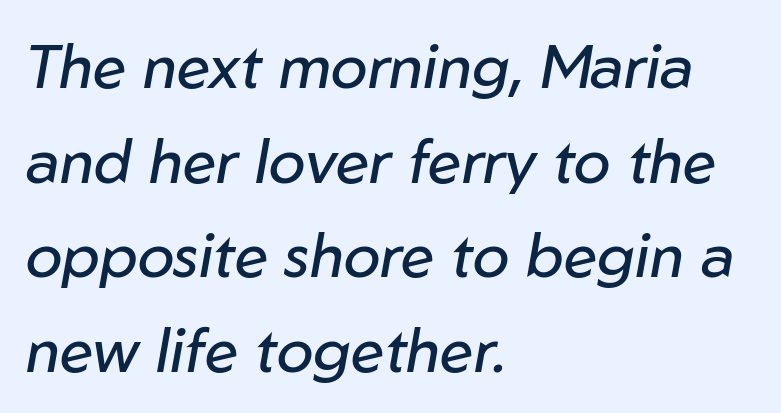
This is not heavy type; no bold has been used. The tracking reads as untouched default to a designer's eye. The rendering uses a moderate line-height, typical for paragraphs. In terms of posture, this sample is oblique. Varying glyph widths throughout — classic text-font behaviour.
